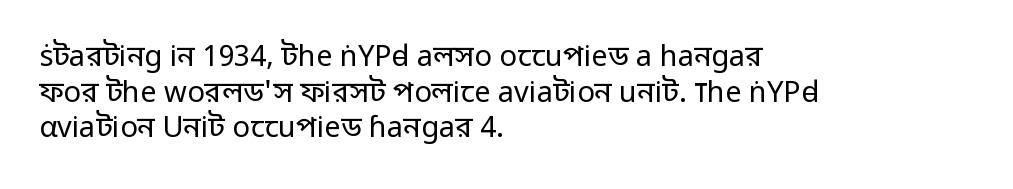
The image shows 29 px regular-weight sans-serif type, upright; set left-aligned, line spacing 1.23x, normal letter spacing, not underlined; low stroke contrast and a medium x-height.
